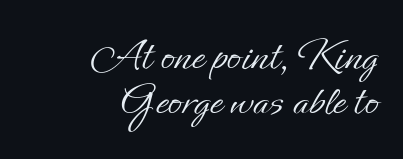
The image shows 46 px light type; set right-aligned, tight line spacing (0.98x), normal letter spacing, not underlined; low stroke contrast and a small x-height.
